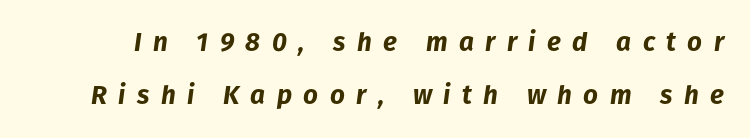
The image shows 26 px bold type, italic (leaning right); set loose line spacing (2.05x), unusually wide letter spacing (+0.44 em), not underlined.
